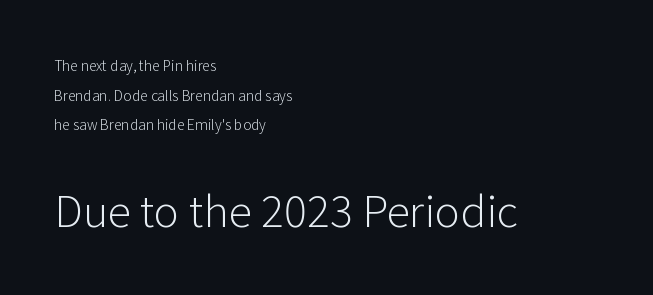
The image shows 43 px light sans-serif type, upright; set left-aligned, loose line spacing (2.11x), normal letter spacing, not underlined; the second (bottom) block is 3.07x larger; low stroke contrast and a medium x-height.
